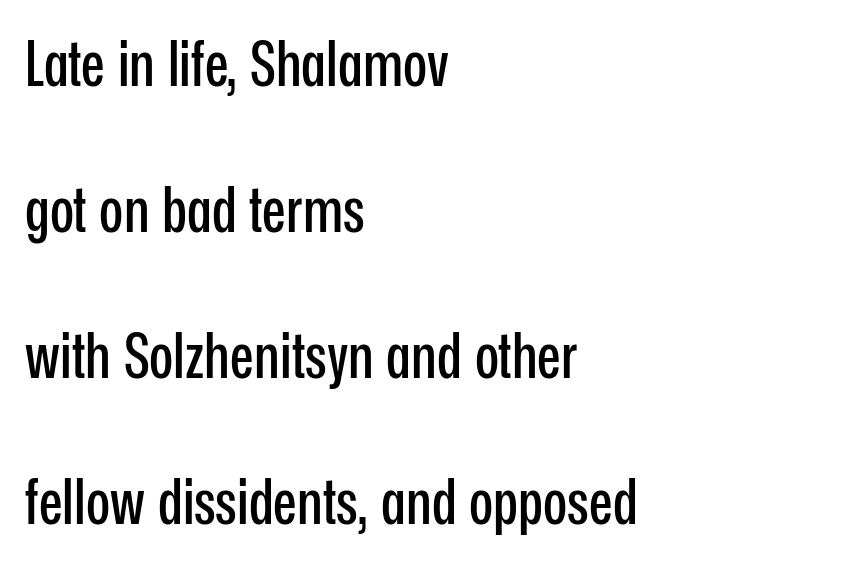
Q: Is the text italic (slanted)? A: No, it is upright.
Q: Is the typeface a serif or a sans-serif typeface? A: Sans-serif.
Q: Is the text underlined? A: No.
Q: How is the paragraph aligned? A: Left-aligned.
Q: Is the spacing between letters normal or unusually wide? A: Normal.
Q: Is the spacing between lines tight, normal or loose? A: Loose.
Q: Width (condensed, normal, or wide)? A: Condensed.
Q: Stroke contrast? A: Low.
Q: x-height? A: Medium.
Q: Monospaced? A: No.
